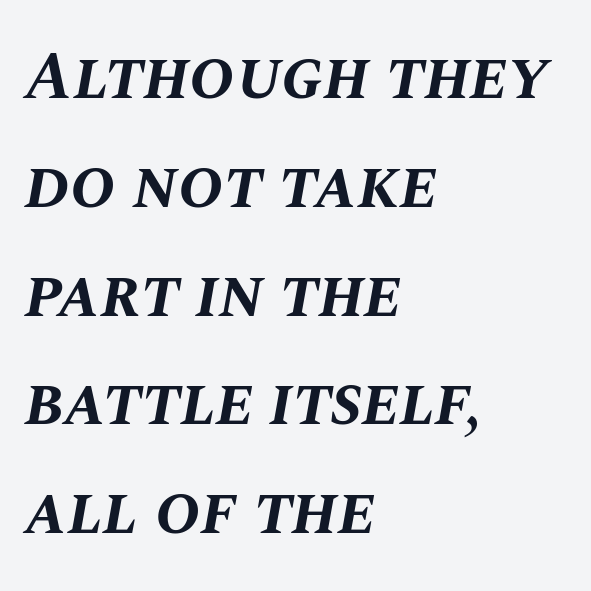
Q: Is the text bold? A: Yes.
Q: Is the text italic (slanted)? A: Yes, it leans right by about 10 degrees.
Q: Is the text underlined? A: No.
Q: How is the paragraph aligned? A: Left-aligned.
Q: Is the spacing between letters normal or unusually wide? A: Normal.
Q: Is the spacing between lines tight, normal or loose? A: Normal.
Q: Width (condensed, normal, or wide)? A: Normal.
Q: Stroke contrast? A: Medium.
Q: x-height? A: Large.
Q: Monospaced? A: No.
